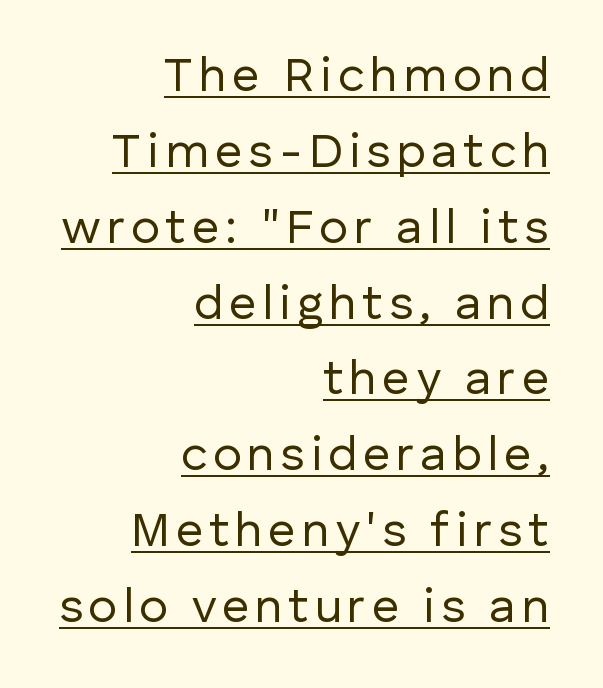
The image shows 48 px regular-weight sans-serif type, upright; set right-aligned, normal line spacing (1.58x), underlined; low stroke contrast and a medium x-height.
